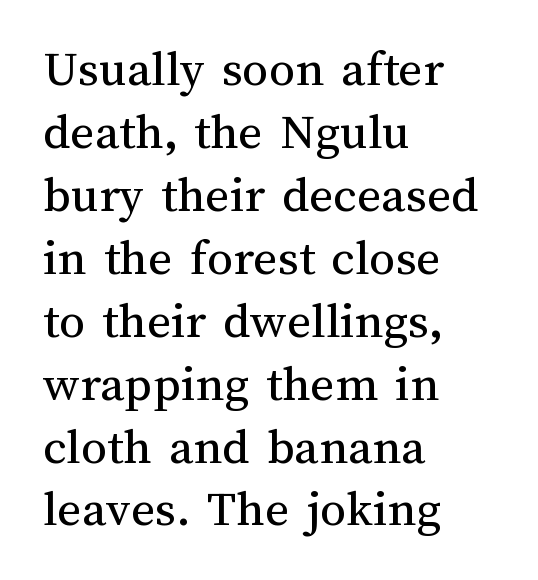
The image shows 52 px regular-weight type, upright; set left-aligned, line spacing 1.21x, normal letter spacing, not underlined; medium stroke contrast and a medium x-height.
